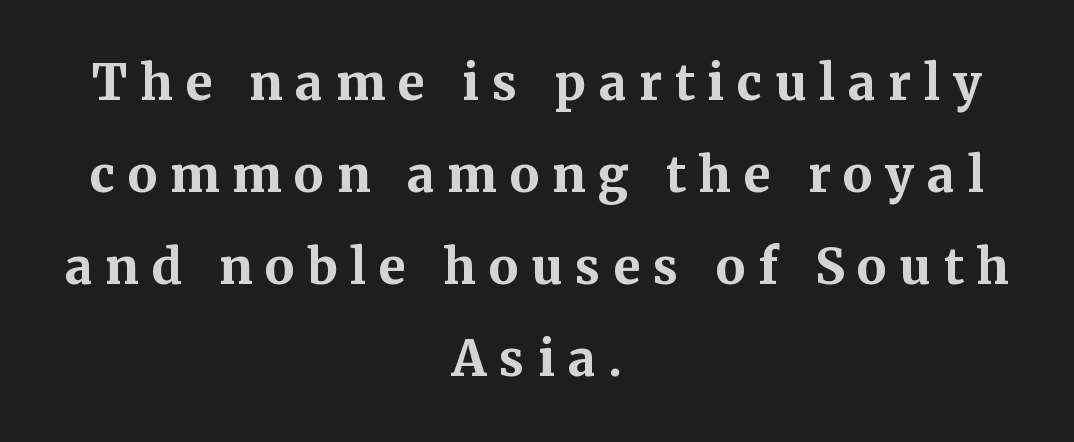
Decoration check: the copy has no underline. Do the characters align in a grid? No, the font is proportional. A student would call this center alignment; a typographer would say set centered. This is heavy type, rendered in bold. What kind of face is this? One with serifs.
